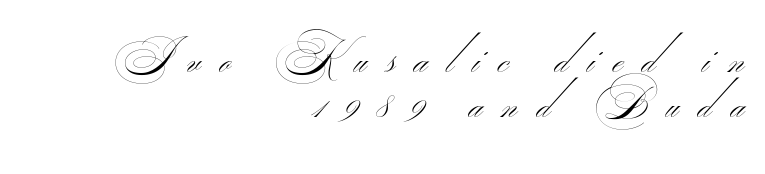
Q: Is the text bold? A: No.
Q: Is the typeface a serif or a sans-serif typeface? A: Sans-serif.
Q: Is the text underlined? A: No.
Q: How is the paragraph aligned? A: Right-aligned.
Q: Is the spacing between letters normal or unusually wide? A: Unusually wide.
Q: Is the spacing between lines tight, normal or loose? A: Tight.
Q: Width (condensed, normal, or wide)? A: Wide.
Q: Stroke contrast? A: Medium.
Q: Monospaced? A: No.
